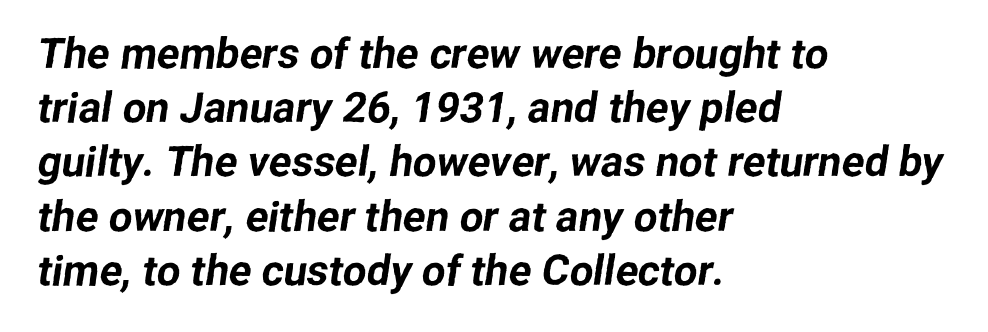
Q: Is the typeface a serif or a sans-serif typeface? A: Sans-serif.
Q: Is the text underlined? A: No.
Q: How is the paragraph aligned? A: Left-aligned.
Q: Is the spacing between letters normal or unusually wide? A: Normal.
Q: Is the spacing between lines tight, normal or loose? A: Normal.
Q: Width (condensed, normal, or wide)? A: Normal.
Q: Stroke contrast? A: Low.
Q: x-height? A: Medium.
Q: Monospaced? A: No.
